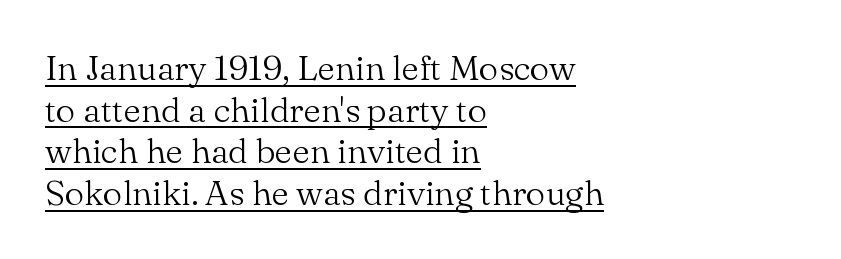
{"serif": "yes", "italic": "no", "bold": "no", "weight": "light", "width": "normal", "stroke_contrast": "medium", "x_height": "small", "monospaced": "no", "underline": "yes", "align": "left", "line_spacing_ratio": 1.19, "letter_spacing": "normal", "letter_spacing_em": 0.0, "glyph_px": 35}
